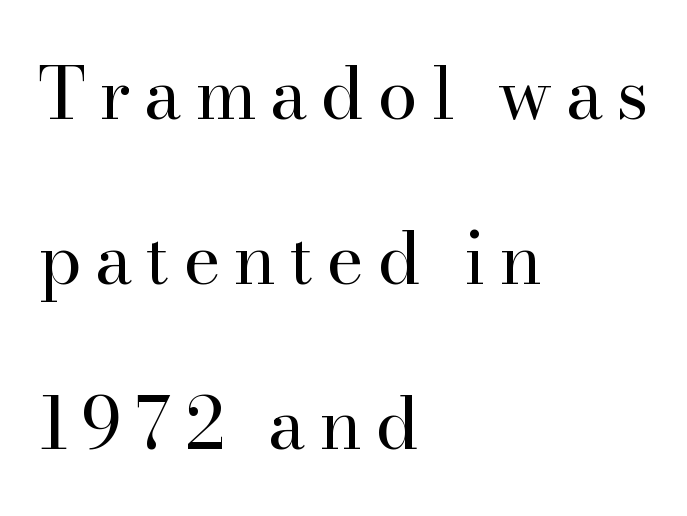
Q: Is the text bold? A: No.
Q: Is the text italic (slanted)? A: No, it is upright.
Q: Is the typeface a serif or a sans-serif typeface? A: Serif.
Q: Is the text underlined? A: No.
Q: How is the paragraph aligned? A: Left-aligned.
Q: Is the spacing between lines tight, normal or loose? A: Loose.
Q: Width (condensed, normal, or wide)? A: Normal.
Q: Stroke contrast? A: High.
Q: x-height? A: Small.
Q: Monospaced? A: No.
